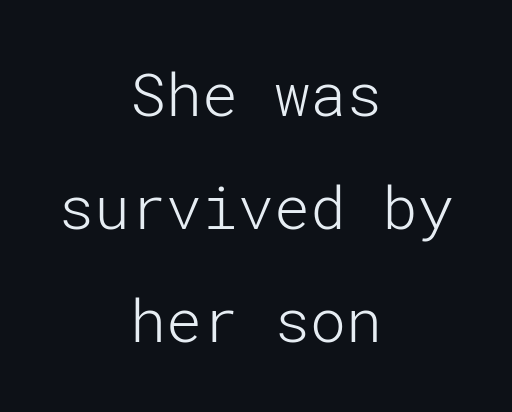
Where is the straight margin? There isn't one; the lines are centered. Anything drawn beneath the words? Only blank space. The typeface chosen for these lines omits serifs. The letters stand straight up with perfectly vertical stems. Each stroke keeps to a modest, everyday thickness or less.
